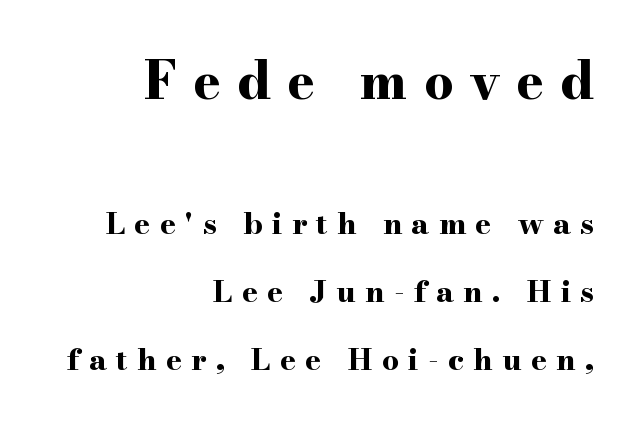
{"serif": "yes", "italic": "no", "bold": "yes", "weight": "bold", "width": "wide", "stroke_contrast": "high", "x_height": "small", "monospaced": "no", "underline": "no", "align": "right", "line_spacing": "loose", "line_spacing_ratio": 2.27, "letter_spacing": "wide", "letter_spacing_em": 0.31, "larger_block": "first", "size_ratio": 1.73, "glyph_px": 52}
